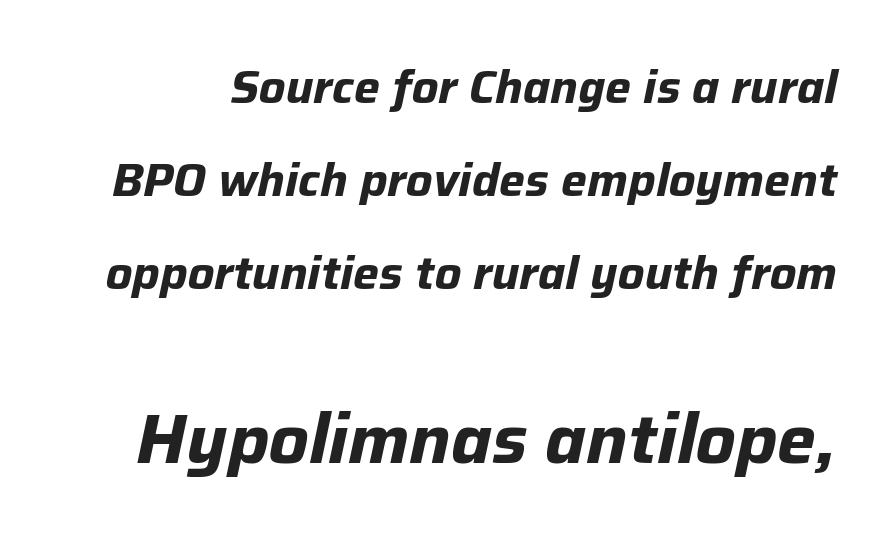
The image shows 69 px bold type, italic (leaning right); set loose line spacing (2.02x), normal letter spacing, not underlined; the second (bottom) block is 1.5x larger; low stroke contrast and a medium x-height.
